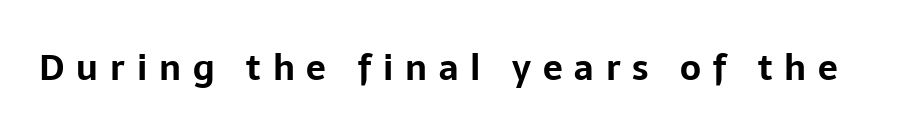
Type without underlining. A dark, heavy texture on the line: the type is bold. Do the letters lean? They stand straight. The letters advance in unequal steps, a hallmark of proportional type. The tracking reads as deliberately expanded to a designer's eye. A typesetter would label this face a sans.
